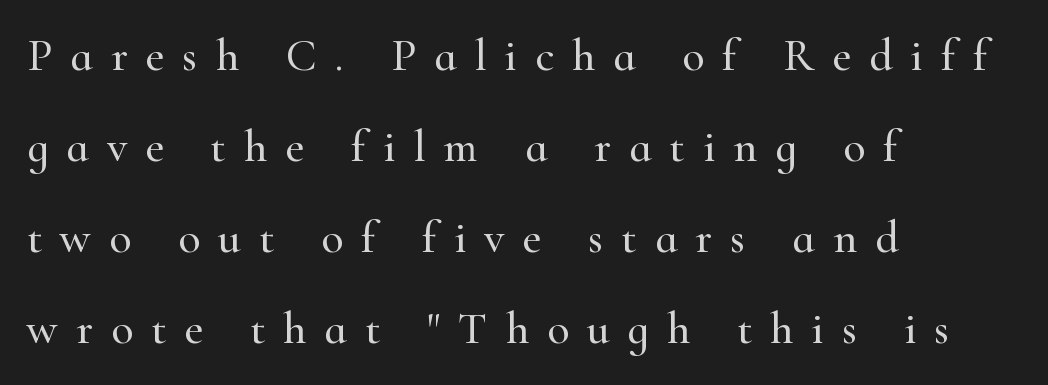
Q: Is the text italic (slanted)? A: No, it is upright.
Q: Is the typeface a serif or a sans-serif typeface? A: Serif.
Q: Is the text underlined? A: No.
Q: How is the paragraph aligned? A: Left-aligned.
Q: Is the spacing between letters normal or unusually wide? A: Unusually wide.
Q: Is the spacing between lines tight, normal or loose? A: Loose.
Q: Width (condensed, normal, or wide)? A: Normal.
Q: Stroke contrast? A: High.
Q: x-height? A: Small.
Q: Monospaced? A: No.
